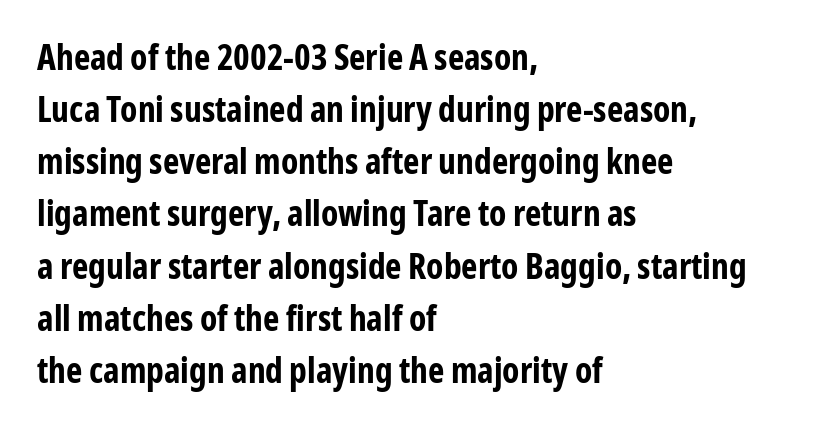
Q: Is the text bold? A: Yes.
Q: Is the text italic (slanted)? A: No, it is upright.
Q: Is the typeface a serif or a sans-serif typeface? A: Sans-serif.
Q: Is the text underlined? A: No.
Q: How is the paragraph aligned? A: Left-aligned.
Q: Is the spacing between letters normal or unusually wide? A: Normal.
Q: Is the spacing between lines tight, normal or loose? A: Normal.
Q: Width (condensed, normal, or wide)? A: Condensed.
Q: Stroke contrast? A: Low.
Q: x-height? A: Medium.
Q: Monospaced? A: No.
